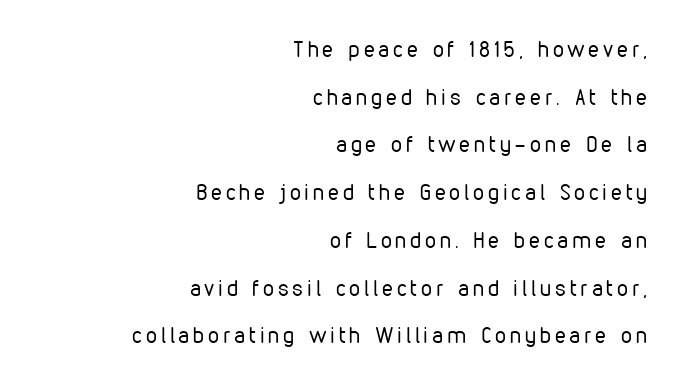
Nothing heavy about these letters — not bold at all. The text block is weighted toward the right margin, trailing off unevenly leftward. Upright lettering throughout. Nobody drew a line under any word here.
